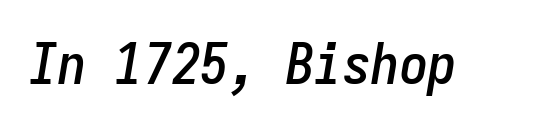
A typesetter would mark this as italic. These lines are rendered in a fixed-pitch font. The letters sit at their default tracking, neither squeezed nor spread. Letters rest on an invisible, unmarked baseline.
